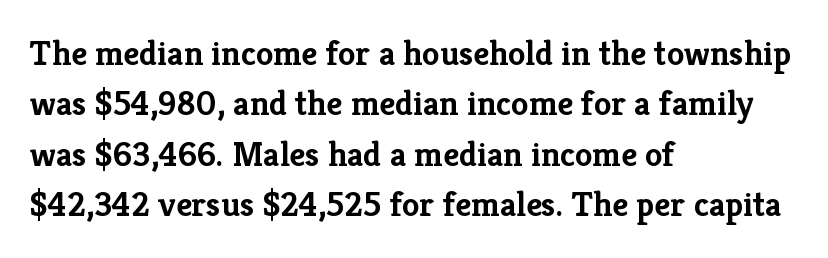
Q: Is the text bold? A: Yes.
Q: Is the text italic (slanted)? A: No, it is upright.
Q: Is the typeface a serif or a sans-serif typeface? A: Serif.
Q: Is the text underlined? A: No.
Q: How is the paragraph aligned? A: Left-aligned.
Q: Is the spacing between letters normal or unusually wide? A: Normal.
Q: Is the spacing between lines tight, normal or loose? A: Normal.
Q: Width (condensed, normal, or wide)? A: Normal.
Q: Stroke contrast? A: Low.
Q: x-height? A: Medium.
Q: Monospaced? A: No.
